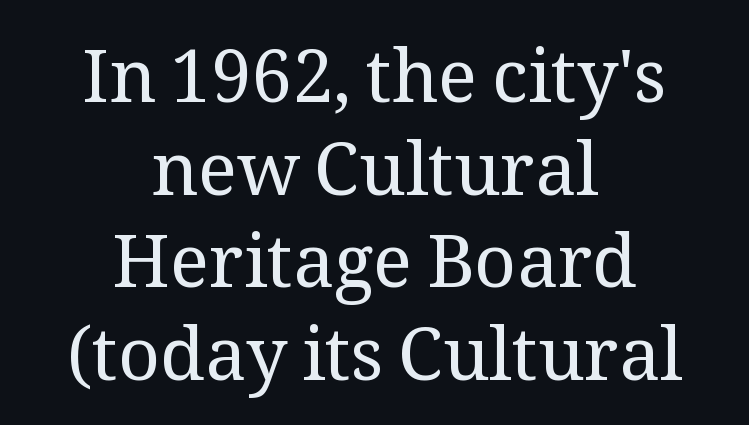
The image shows 73 px regular-weight serif type, upright; set centered, normal line spacing (1.27x), normal letter spacing, not underlined; medium stroke contrast and a medium x-height.
